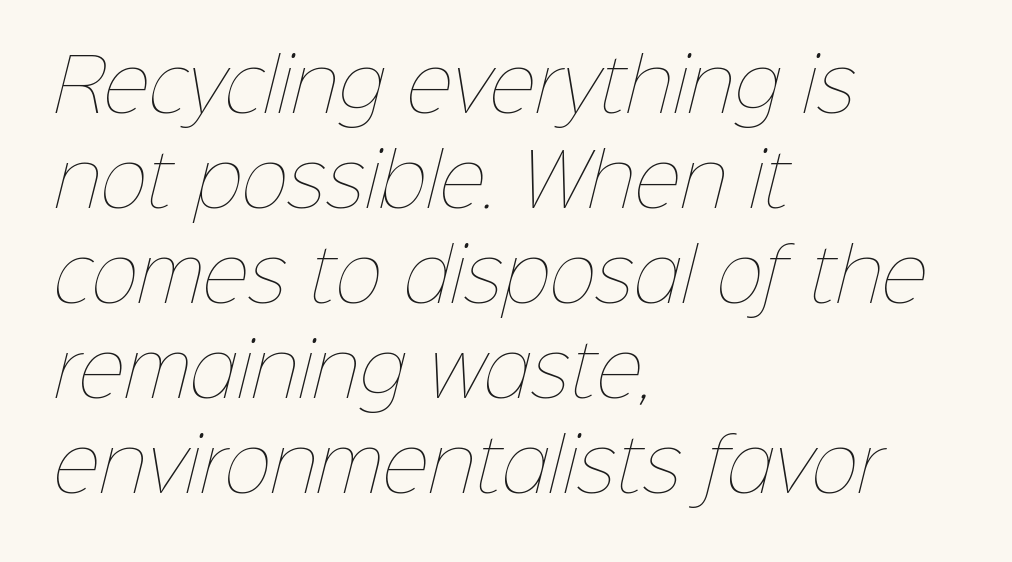
{"bold": "no", "weight": "thin", "width": "normal", "stroke_contrast": "low", "x_height": "medium", "monospaced": "no", "underline": "no", "align": "left", "line_spacing": "normal", "line_spacing_ratio": 1.32, "letter_spacing": "normal", "letter_spacing_em": 0.0, "glyph_px": 72}
